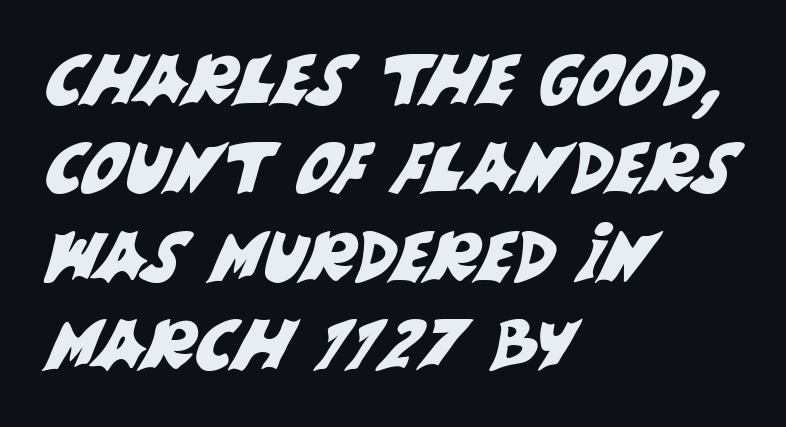
Q: Is the typeface a serif or a sans-serif typeface? A: Sans-serif.
Q: Is the text underlined? A: No.
Q: How is the paragraph aligned? A: Left-aligned.
Q: Is the spacing between letters normal or unusually wide? A: Normal.
Q: Is the spacing between lines tight, normal or loose? A: Normal.
Q: Width (condensed, normal, or wide)? A: Normal.
Q: Stroke contrast? A: Medium.
Q: x-height? A: Large.
Q: Monospaced? A: No.
